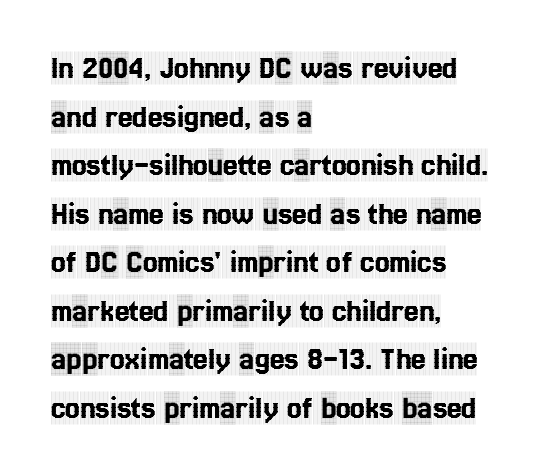
{"serif": "yes", "italic": "no", "width": "condensed", "x_height": "large", "monospaced": "no", "underline": "no", "align": "left", "line_spacing": "normal", "line_spacing_ratio": 1.47, "letter_spacing": "normal", "letter_spacing_em": 0.0, "glyph_px": 33}
